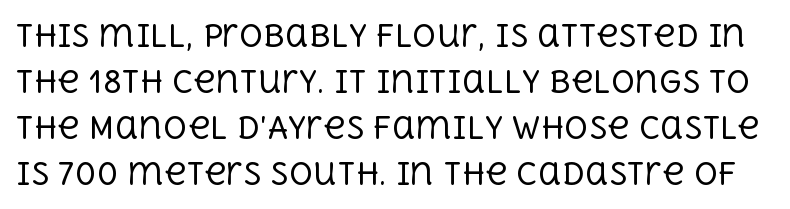
The image shows 30 px regular-weight serif type, upright; set normal line spacing (1.53x), normal letter spacing, not underlined; a large x-height.
